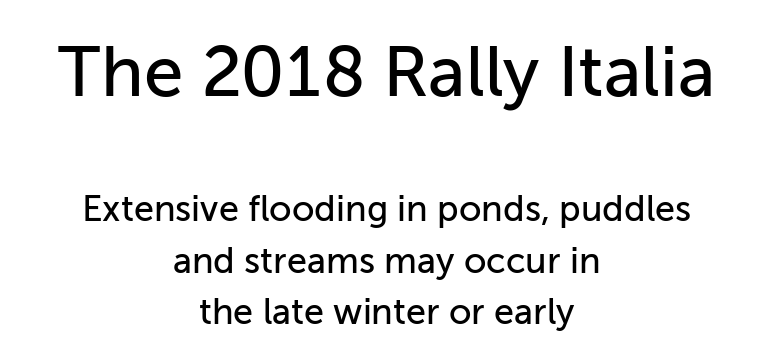
The image shows 71 px sans-serif type, upright; set centered, normal line spacing (1.43x), normal letter spacing, not underlined; the first (top) block is 1.97x larger; low stroke contrast and a medium x-height.
